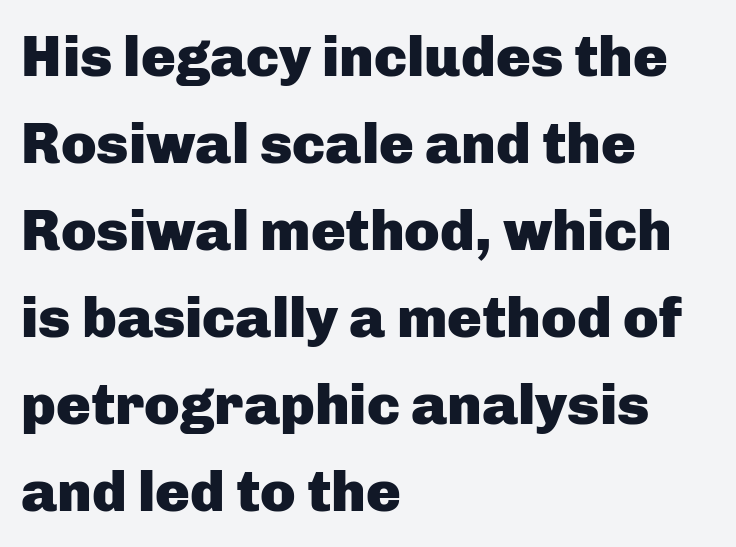
The image shows 58 px heavy sans-serif type, upright; set left-aligned, normal line spacing (1.5x), normal letter spacing, not underlined; low stroke contrast and a medium x-height.
